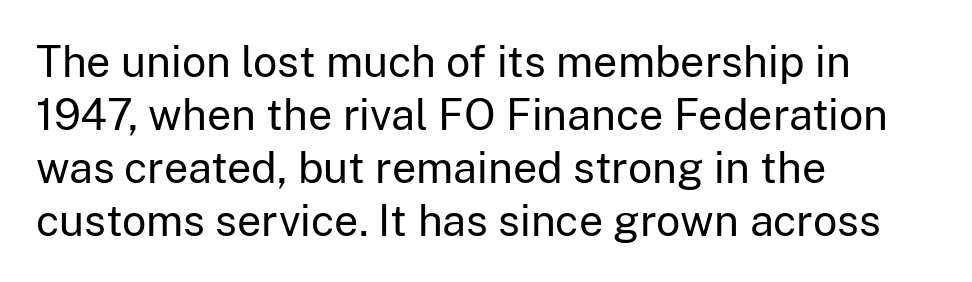
Q: Is the text bold? A: No.
Q: Is the text italic (slanted)? A: No, it is upright.
Q: Is the typeface a serif or a sans-serif typeface? A: Sans-serif.
Q: Is the text underlined? A: No.
Q: How is the paragraph aligned? A: Left-aligned.
Q: Is the spacing between letters normal or unusually wide? A: Normal.
Q: Width (condensed, normal, or wide)? A: Normal.
Q: Stroke contrast? A: Low.
Q: x-height? A: Medium.
Q: Monospaced? A: No.
